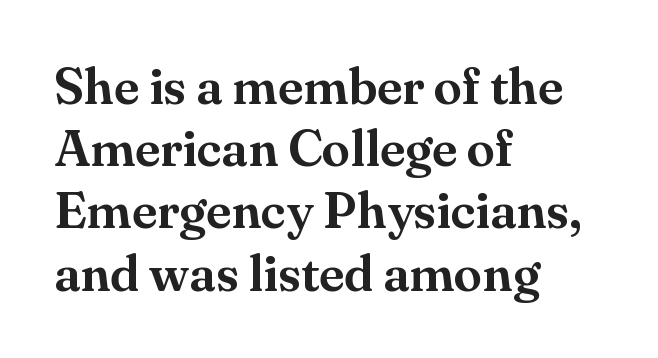
Q: Is the text italic (slanted)? A: No, it is upright.
Q: Is the typeface a serif or a sans-serif typeface? A: Serif.
Q: Is the text underlined? A: No.
Q: How is the paragraph aligned? A: Left-aligned.
Q: Is the spacing between letters normal or unusually wide? A: Normal.
Q: Width (condensed, normal, or wide)? A: Normal.
Q: Stroke contrast? A: Medium.
Q: x-height? A: Small.
Q: Monospaced? A: No.
